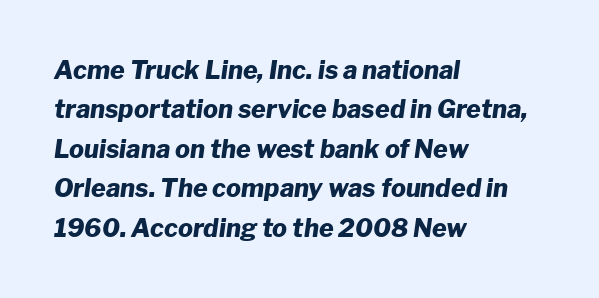
Q: Is the text bold? A: Yes.
Q: Is the text italic (slanted)? A: Yes, it leans right by about 8 degrees.
Q: Is the text underlined? A: No.
Q: How is the paragraph aligned? A: Left-aligned.
Q: Is the spacing between letters normal or unusually wide? A: Normal.
Q: Is the spacing between lines tight, normal or loose? A: Normal.
